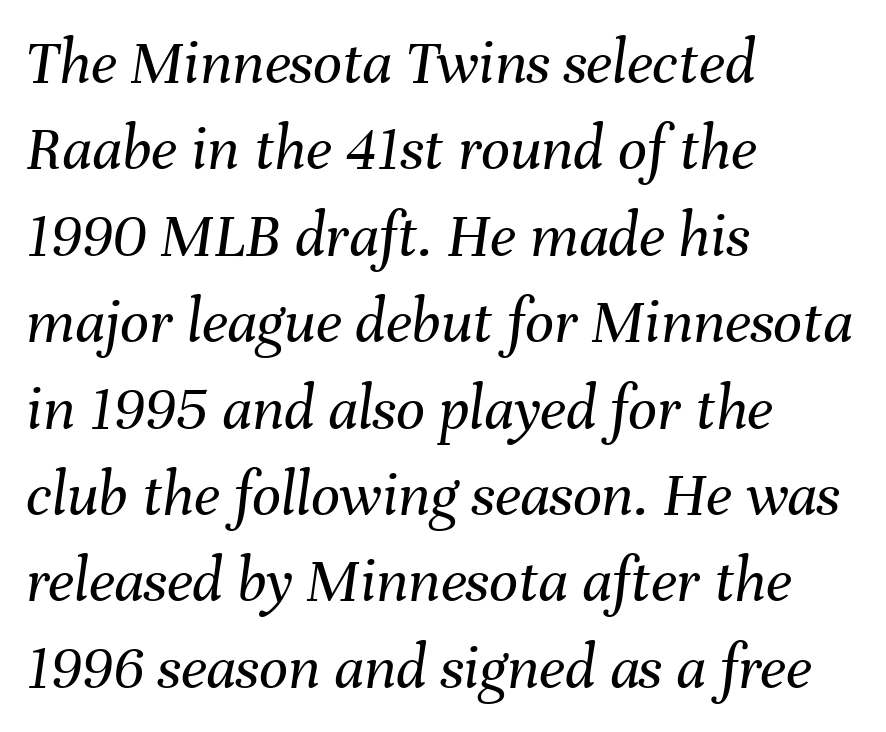
The image shows 64 px regular-weight type, italic (leaning right); set left-aligned, normal line spacing (1.35x), normal letter spacing, not underlined; medium stroke contrast and a medium x-height.
